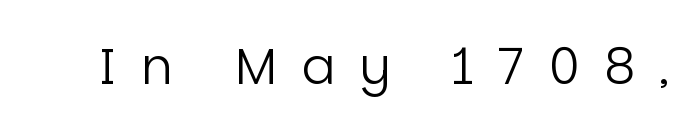
{"serif": "no", "italic": "no", "bold": "no", "weight": "regular", "width": "normal", "stroke_contrast": "low", "x_height": "large", "monospaced": "no", "underline": "no", "letter_spacing": "wide", "letter_spacing_em": 0.49, "glyph_px": 50}
